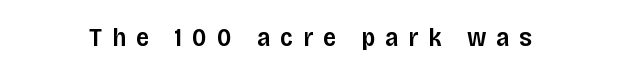
{"italic": "no", "bold": "semi", "underline": "no", "letter_spacing": "wide", "letter_spacing_em": 0.38, "glyph_px": 26}
